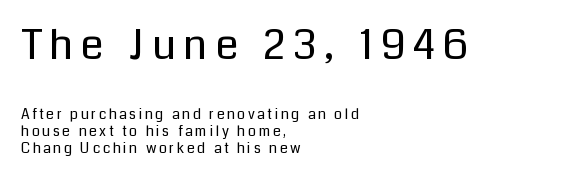
Varying glyph widths throughout — classic text-font behaviour. The typeface chosen for these lines omits serifs. You get the large type first, then a drop to smaller type. Vertical strokes here are truly vertical.
